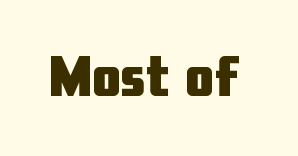
{"serif": "no", "italic": "no", "bold": "yes", "weight": "heavy", "width": "condensed", "stroke_contrast": "low", "x_height": "medium", "monospaced": "no", "underline": "no", "letter_spacing": "normal", "letter_spacing_em": 0.0, "glyph_px": 57}
